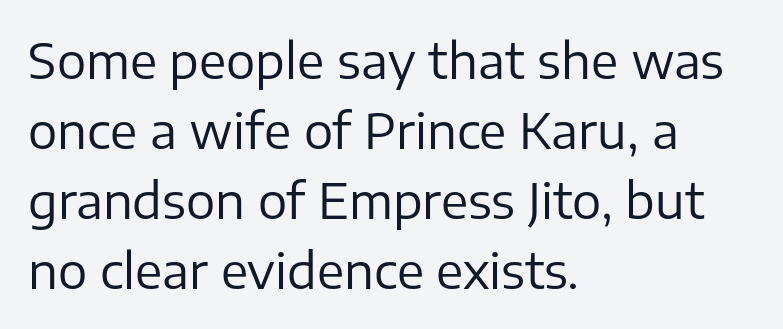
{"serif": "no", "italic": "no", "bold": "no", "weight": "regular", "width": "normal", "stroke_contrast": "low", "x_height": "medium", "monospaced": "no", "underline": "no", "align": "left", "line_spacing": "normal", "line_spacing_ratio": 1.43, "letter_spacing": "normal", "letter_spacing_em": 0.0, "glyph_px": 49}
